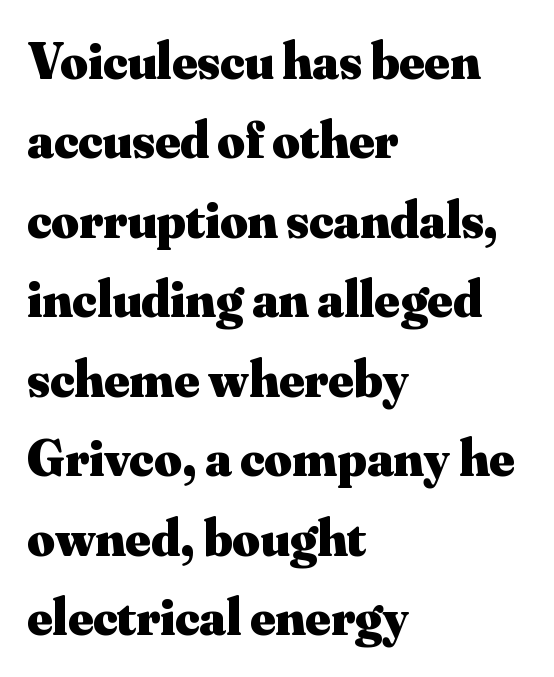
Q: Is the text bold? A: Yes.
Q: Is the text italic (slanted)? A: No, it is upright.
Q: Is the typeface a serif or a sans-serif typeface? A: Serif.
Q: Is the text underlined? A: No.
Q: How is the paragraph aligned? A: Left-aligned.
Q: Is the spacing between letters normal or unusually wide? A: Normal.
Q: Is the spacing between lines tight, normal or loose? A: Normal.
Q: Width (condensed, normal, or wide)? A: Normal.
Q: Stroke contrast? A: Medium.
Q: x-height? A: Small.
Q: Monospaced? A: No.
